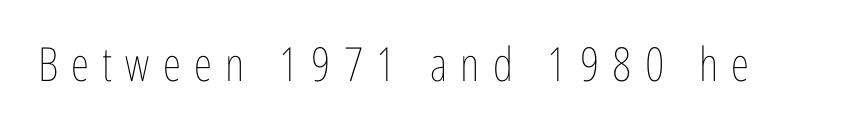
{"italic": "no", "bold": "no", "weight": "thin", "width": "condensed", "stroke_contrast": "low", "x_height": "medium", "monospaced": "no", "underline": "no", "letter_spacing": "wide", "letter_spacing_em": 0.28, "glyph_px": 47}
